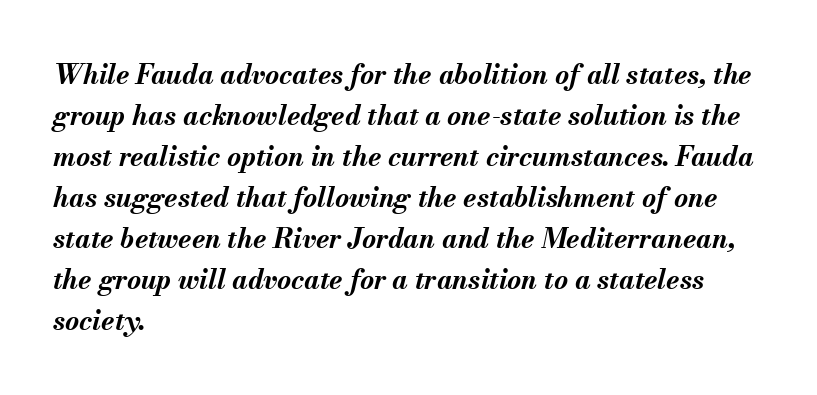
Quick note: interline space is typical. The lettering tilts uniformly, giving the passage an italic look. Words float on clear page, feet unadorned. Which margin do the lines hug? The left one — the right edge is uneven. Strong, thick strokes mark this as bold type.
